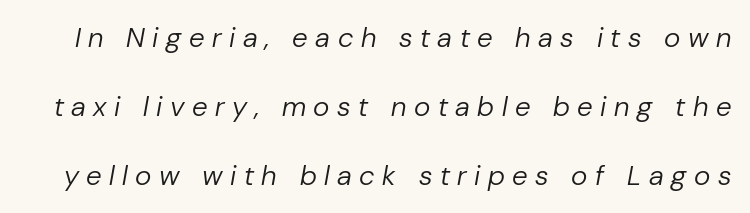
The letters advance in unequal steps, a hallmark of proportional type. This sample uses an oblique cut, with every glyph tilted off the vertical. One glance says open: line gaps are wider than usual. Does extra space separate the letters? Yes, quite a lot of it. The letters look calm and open, with moderate or lighter stems.
